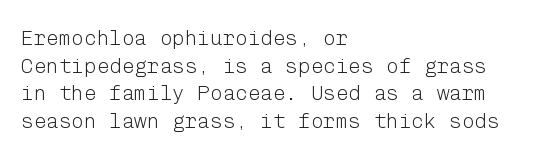
Teacher's note: observe the even left margin — that is flush-left alignment. The line texture is even and compact thanks to regular tracking. The lettering stays uniformly vertical, giving the passage a roman look. The baseline area is clear.
